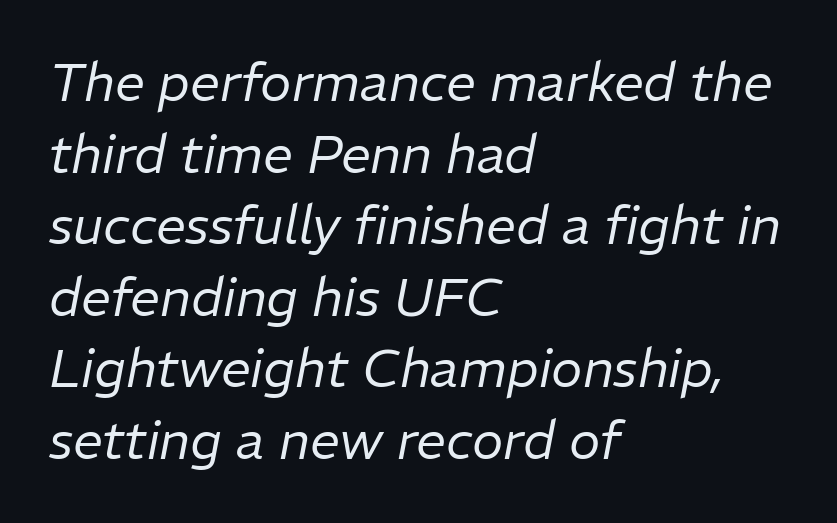
{"italic": "yes", "lean": "right", "slant_degrees": 11, "bold": "no", "weight": "regular", "width": "normal", "stroke_contrast": "low", "x_height": "medium", "monospaced": "no", "underline": "no", "align": "left", "line_spacing": "normal", "line_spacing_ratio": 1.35, "letter_spacing": "normal", "letter_spacing_em": 0.0, "glyph_px": 53}
